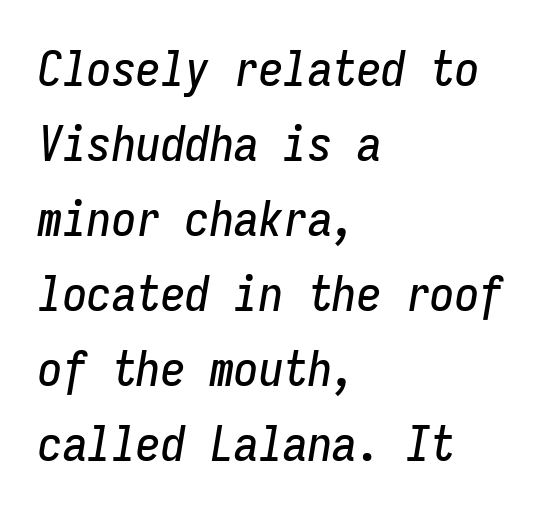
Evenly set lines give the paragraph a standard silhouette. The lettering tilts uniformly, giving the passage an italic look. Fixed-width glyphs throughout — classic coding-font behaviour. The words here are not underlined. How are the letters spaced? Ordinarily, with no added tracking.
